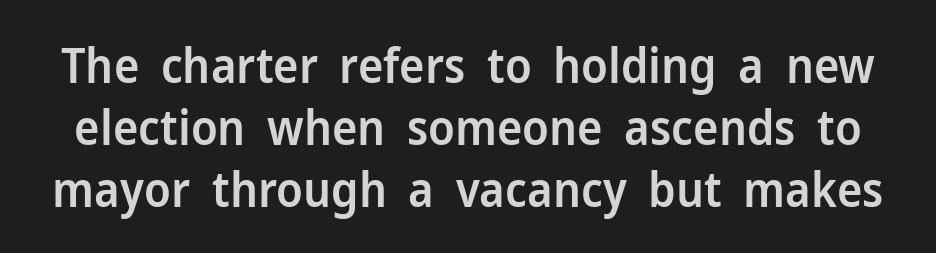
Q: Is the text bold? A: Semi-bold.
Q: Is the text italic (slanted)? A: No, it is upright.
Q: Is the typeface a serif or a sans-serif typeface? A: Sans-serif.
Q: Is the text underlined? A: No.
Q: Is the spacing between letters normal or unusually wide? A: Normal.
Q: Is the spacing between lines tight, normal or loose? A: Normal.
Q: Width (condensed, normal, or wide)? A: Normal.
Q: Stroke contrast? A: Low.
Q: x-height? A: Medium.
Q: Monospaced? A: No.
